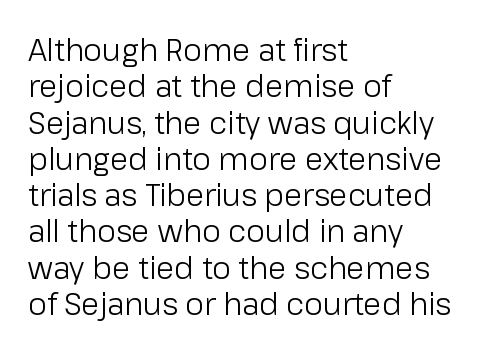
Q: Is the text bold? A: No.
Q: Is the text italic (slanted)? A: No, it is upright.
Q: Is the typeface a serif or a sans-serif typeface? A: Sans-serif.
Q: Is the text underlined? A: No.
Q: How is the paragraph aligned? A: Left-aligned.
Q: Is the spacing between letters normal or unusually wide? A: Normal.
Q: Width (condensed, normal, or wide)? A: Normal.
Q: Stroke contrast? A: Low.
Q: x-height? A: Medium.
Q: Monospaced? A: No.
